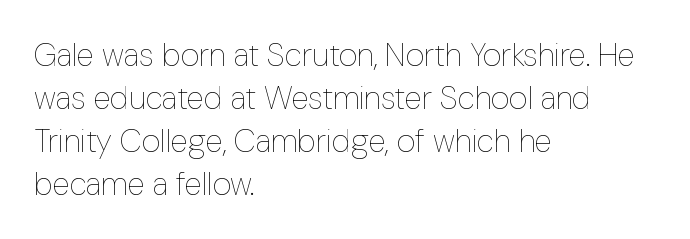
The strip under each line holds only bare page. Posture: straight, roman, zero tilt. In terms of leading, this rendering sits right in the middle. Tracking here is standard; glyphs follow each other at the usual distance. The letters advance in unequal steps, a hallmark of proportional type. The paragraph shown leans on its left margin.
